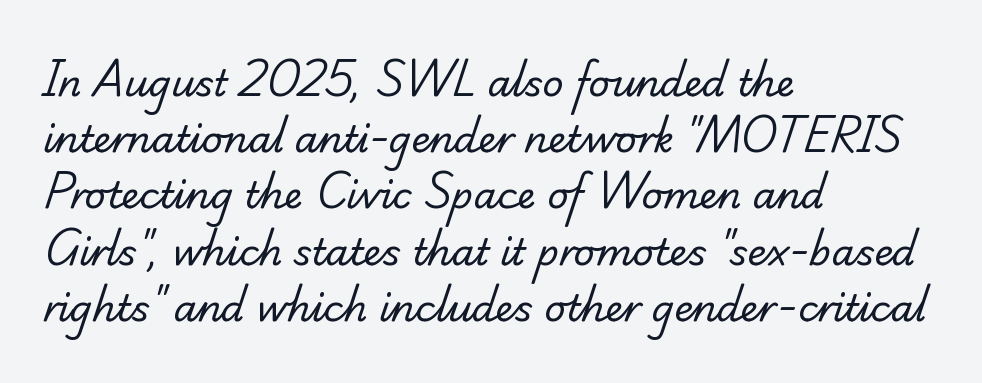
Q: Is the text bold? A: No.
Q: Is the typeface a serif or a sans-serif typeface? A: Serif.
Q: Is the text underlined? A: No.
Q: How is the paragraph aligned? A: Left-aligned.
Q: Is the spacing between letters normal or unusually wide? A: Normal.
Q: Is the spacing between lines tight, normal or loose? A: Normal.
Q: Width (condensed, normal, or wide)? A: Normal.
Q: Stroke contrast? A: Low.
Q: x-height? A: Small.
Q: Monospaced? A: No.
